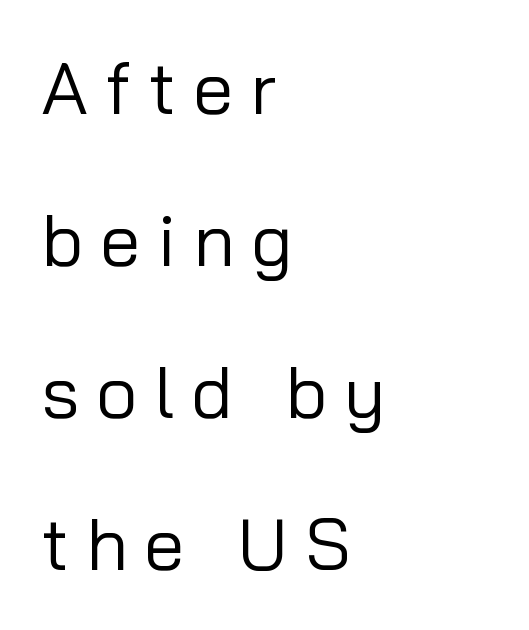
This sample is left-justified, so line endings fall wherever the words run out. Decoration check: the copy has no underline. Vertical spacing — loose. Is the letter spacing exaggerated? Yes — the characters are pushed far apart.
